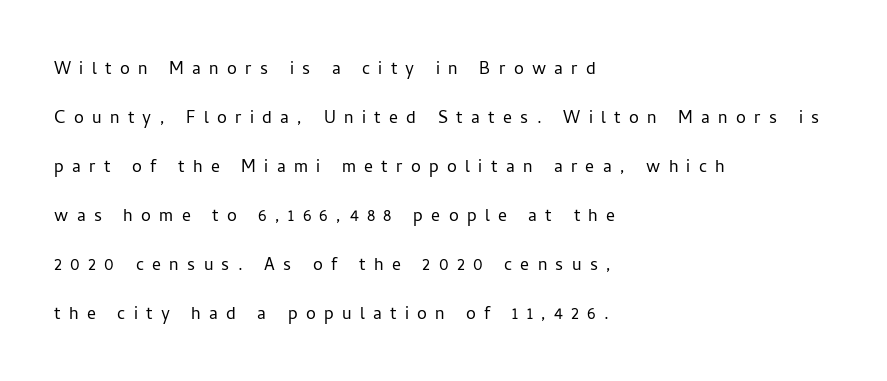
Does the leading feel generous? Absolutely, it's lavish. Honestly, there is no underline to notice here at all. The font's upright variant was chosen for this text. Spacing between characters has been opened up far beyond the box default.
